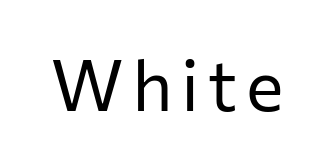
The typeface chosen for these lines omits serifs. A typesetter would call this proportional, since set widths differ per character. Ordinary non-slanted type is in use. Underline: absent.
